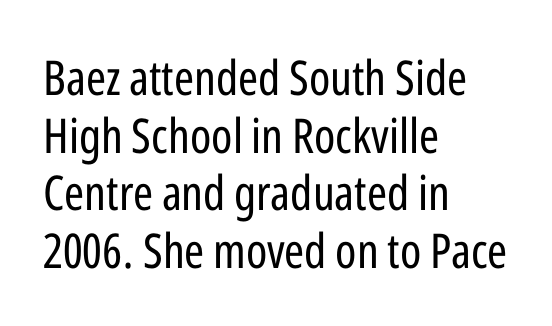
Observe the ordinary spacing: letters are neighbours, not strangers. Italic? Not at all — the glyphs are vertical. Font category for this specimen: sans-serif. A clean baseline with only descenders dipping below it. The rendering anchors every line to the left-hand side. This sample has the flowing, uneven cadence of proportional lettering.
